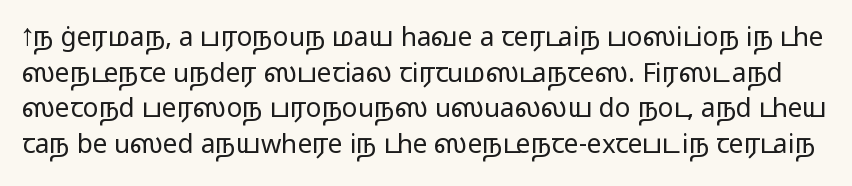
{"italic": "no", "bold": "no", "underline": "no", "line_spacing": "normal", "line_spacing_ratio": 1.37, "letter_spacing": "normal", "letter_spacing_em": 0.0, "glyph_px": 26}
